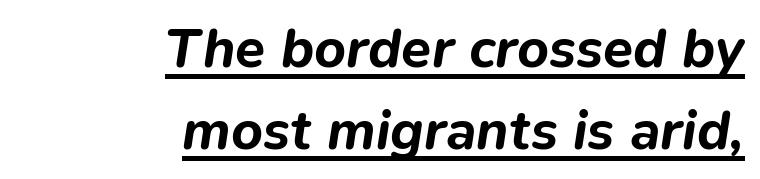
{"italic": "yes", "lean": "right", "slant_degrees": 9, "bold": "yes", "weight": "bold", "width": "normal", "stroke_contrast": "low", "x_height": "medium", "monospaced": "no", "underline": "yes", "align": "right", "line_spacing": "normal", "line_spacing_ratio": 1.49, "letter_spacing": "normal", "letter_spacing_em": 0.0, "glyph_px": 55}
